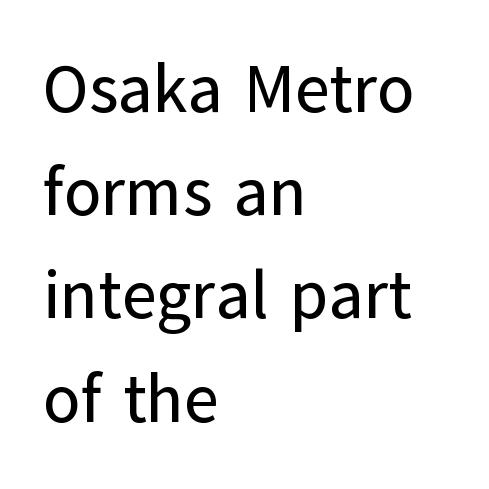
The image shows 67 px sans-serif type, upright; set left-aligned, normal line spacing (1.54x), normal letter spacing, not underlined; low stroke contrast and a medium x-height.
